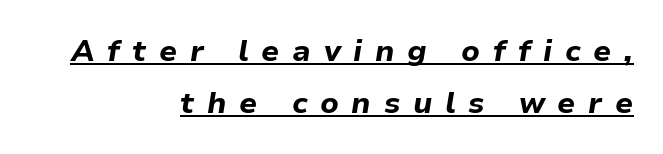
Emphasis is given by a line drawn under the lettering. Set as a true bold cut, around the 700 mark. Observe the wide spacing: letters keep a clear distance from each other. Is this a fixed-width face? No — the glyphs have proportional, varying widths. These lines were composed using italics.
